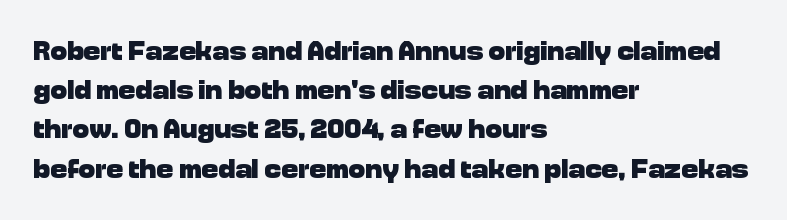
Q: Is the text bold? A: Yes.
Q: Is the text italic (slanted)? A: No, it is upright.
Q: Is the typeface a serif or a sans-serif typeface? A: Sans-serif.
Q: Is the text underlined? A: No.
Q: How is the paragraph aligned? A: Left-aligned.
Q: Is the spacing between letters normal or unusually wide? A: Normal.
Q: Is the spacing between lines tight, normal or loose? A: Normal.
Q: Width (condensed, normal, or wide)? A: Normal.
Q: Stroke contrast? A: Low.
Q: x-height? A: Medium.
Q: Monospaced? A: No.
